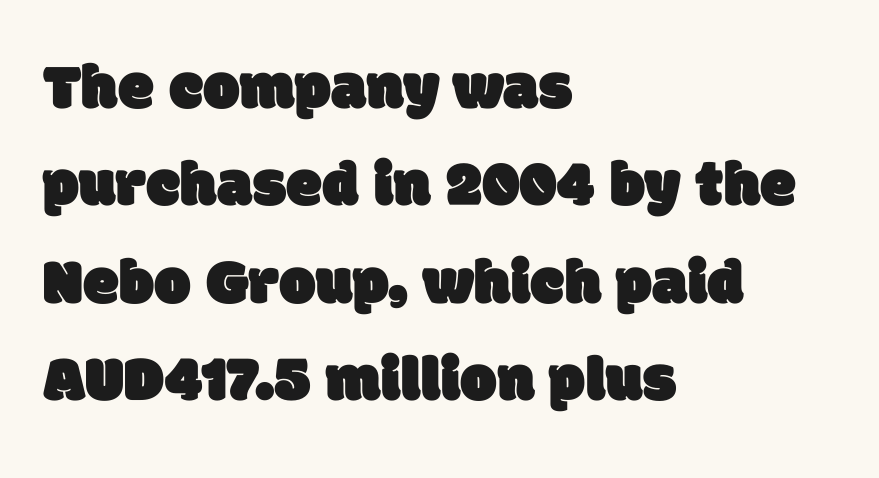
The image shows 65 px sans-serif type; set left-aligned, normal line spacing (1.5x), normal letter spacing, not underlined; low stroke contrast and a large x-height.
